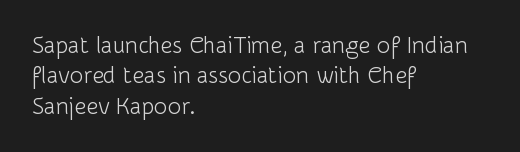
The space directly below the letters is spotless. Caption: standard tracking, unaltered. Vertically, the passage feels balanced, rows spaced as you'd expect. Does the lettering tilt? It doesn't — this is upright.
